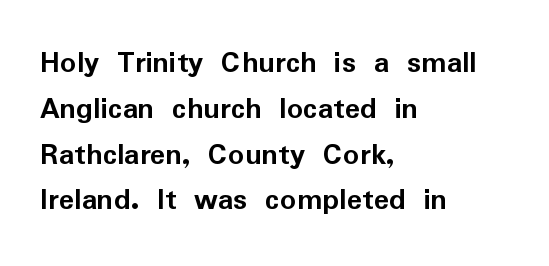
Observe the ordinary spacing: letters are neighbours, not strangers. I'd call this a sans setting — the letters go barefoot. Honestly, the row spacing looks completely unremarkable. Does the copy run flush right? No — it runs flush left.
